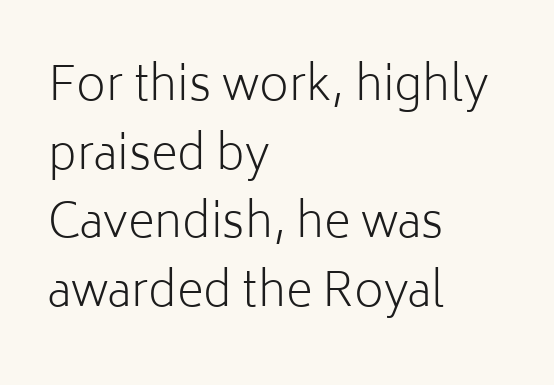
{"serif": "no", "italic": "no", "bold": "no", "weight": "light", "width": "normal", "stroke_contrast": "low", "x_height": "medium", "monospaced": "no", "underline": "no", "align": "left", "line_spacing": "normal", "line_spacing_ratio": 1.49, "letter_spacing": "normal", "letter_spacing_em": 0.0, "glyph_px": 46}
